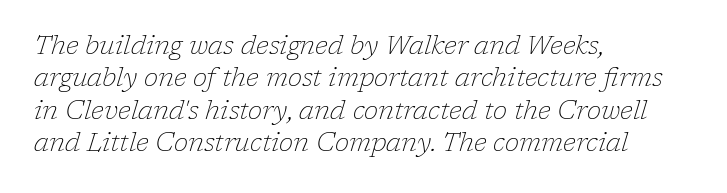
{"italic": "yes", "lean": "right", "slant_degrees": 17, "bold": "no", "underline": "no", "align": "left", "line_spacing": "normal", "line_spacing_ratio": 1.25, "letter_spacing": "normal", "letter_spacing_em": 0.0, "glyph_px": 26}
